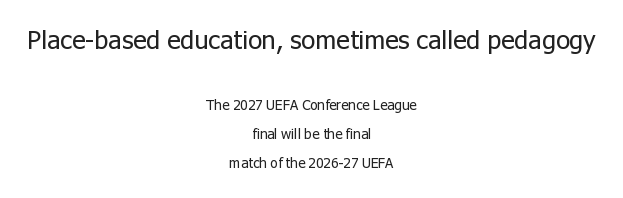
{"italic": "no", "bold": "no", "underline": "no", "align": "center", "line_spacing": "loose", "line_spacing_ratio": 2.06, "letter_spacing": "normal", "letter_spacing_em": 0.0, "larger_block": "first", "size_ratio": 1.86, "glyph_px": 26}
